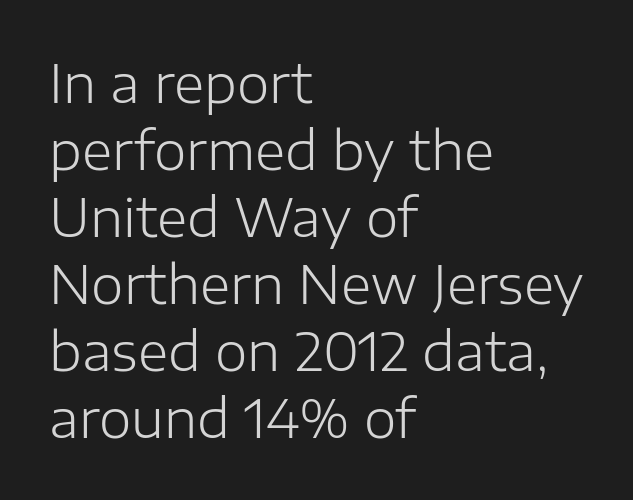
Serifs: no, the terminals of the letterforms are clean. This block has exactly the height ordinary leading produces. Ordinary non-slanted type is in use. Looks like regular typesetting: each glyph gets only the width it needs. No heavy texture on the line: the type isn't bold.
